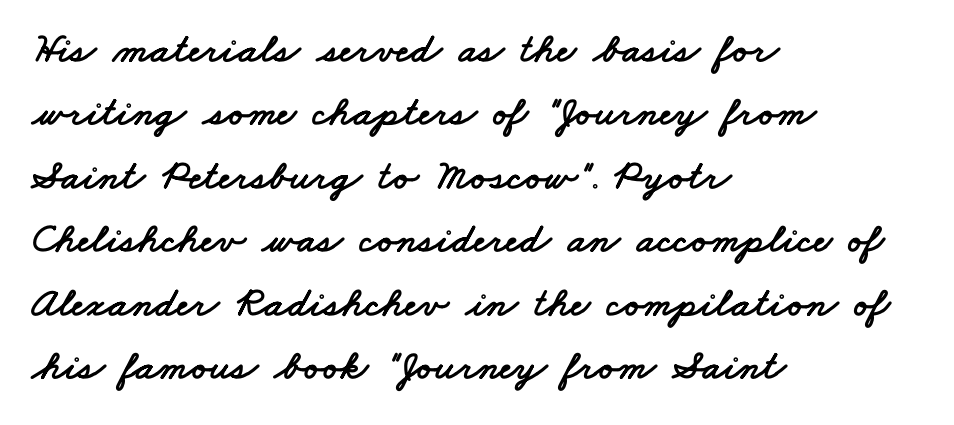
{"serif": "no", "width": "wide", "stroke_contrast": "low", "x_height": "small", "monospaced": "no", "underline": "no", "align": "left", "line_spacing": "normal", "line_spacing_ratio": 1.51, "letter_spacing": "normal", "letter_spacing_em": 0.0, "glyph_px": 42}
